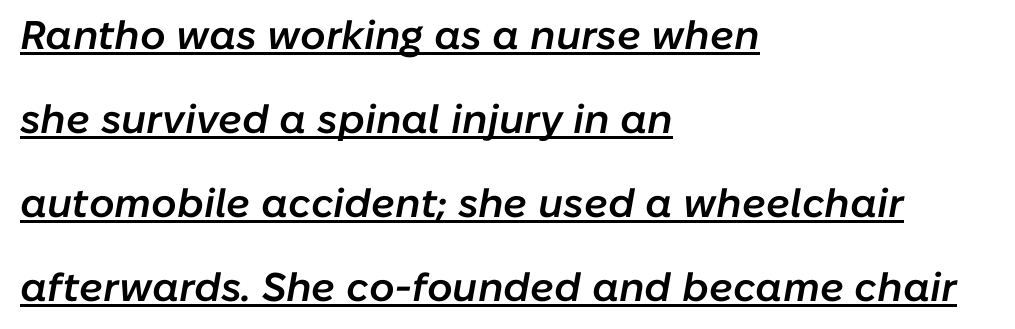
{"italic": "yes", "lean": "right", "slant_degrees": 10, "bold": "semi", "weight": "semibold", "width": "normal", "stroke_contrast": "low", "x_height": "medium", "monospaced": "no", "underline": "yes", "align": "left", "line_spacing": "loose", "line_spacing_ratio": 2.1, "letter_spacing": "normal", "letter_spacing_em": 0.0, "glyph_px": 40}
